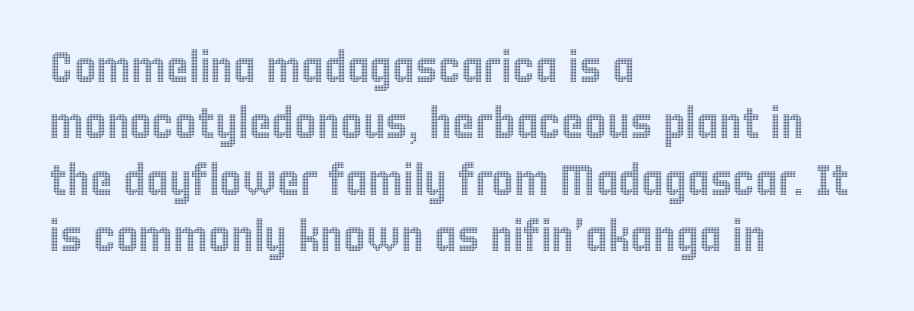
The text block is weighted toward the left margin, trailing off unevenly rightward. Honestly, the row spacing looks completely unremarkable. Italic: no, the glyphs are upright roman. Each row of text sits above clean, open space.
